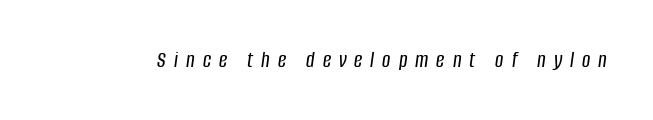
{"italic": "yes", "lean": "right", "slant_degrees": 8, "underline": "no", "letter_spacing": "wide", "letter_spacing_em": 0.35, "glyph_px": 23}
